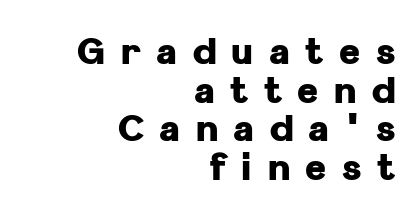
The line-height multiplier appears low, near solid setting. Plenty of ink on the page — the face is bold. Type style note: lacks serifs. Check the space under the baseline: it is left empty. Varying glyph widths throughout — classic text-font behaviour.
